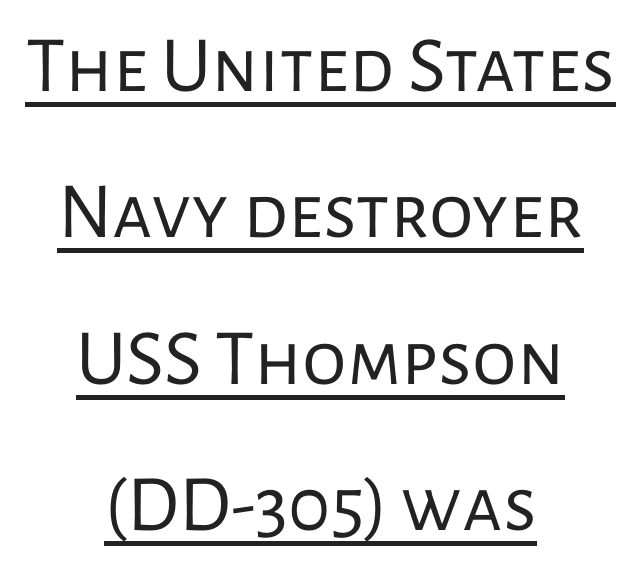
You can tell it's not italic because the verticals are truly vertical. The designer went with a sans here, leaving each stem footless. Line starts and ends both wander, symmetrically. You could call the tracking neutral — neither tight nor loose.
